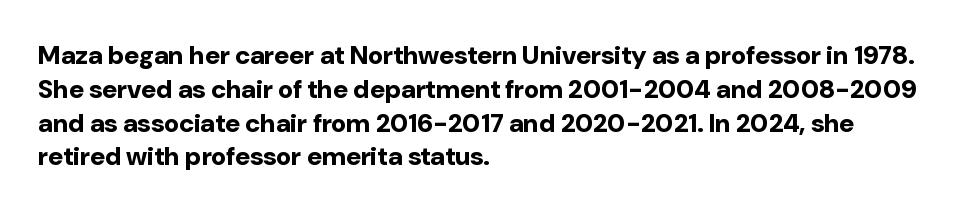
The image shows 26 px bold type, upright; set left-aligned, normal line spacing (1.3x), normal letter spacing, not underlined.
